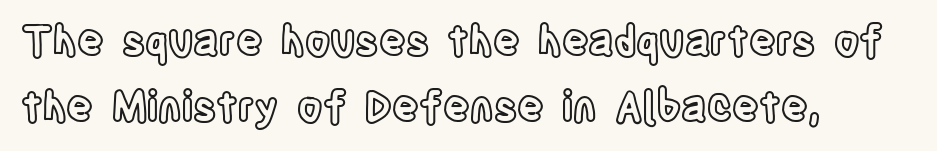
The image shows 41 px condensed type, upright; set left-aligned, normal line spacing (1.62x), normal letter spacing, not underlined; a large x-height.
